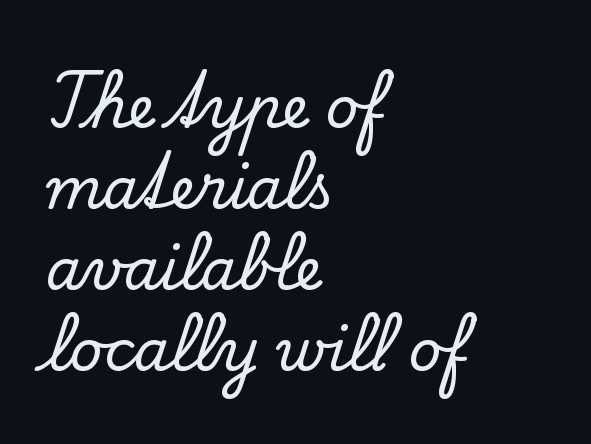
{"serif": "yes", "width": "normal", "stroke_contrast": "low", "x_height": "small", "monospaced": "no", "underline": "no", "align": "left", "line_spacing": "normal", "line_spacing_ratio": 1.42, "letter_spacing": "normal", "letter_spacing_em": 0.0, "glyph_px": 57}
